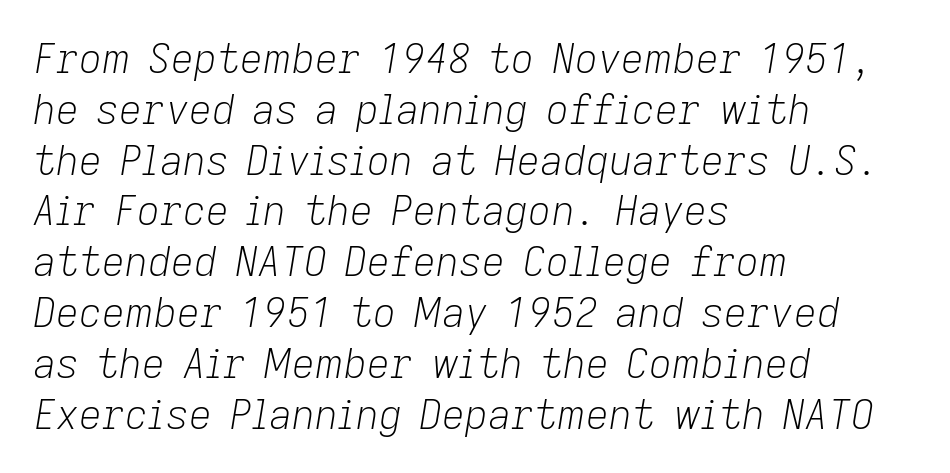
{"italic": "yes", "lean": "right", "slant_degrees": 9, "bold": "no", "weight": "light", "width": "normal", "stroke_contrast": "low", "x_height": "medium", "monospaced": "no", "underline": "no", "align": "left", "line_spacing": "normal", "line_spacing_ratio": 1.27, "letter_spacing": "normal", "letter_spacing_em": 0.0, "glyph_px": 40}
